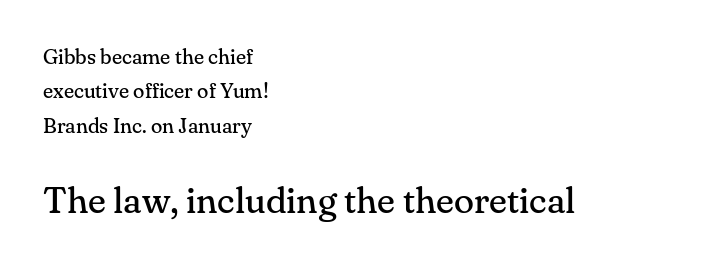
The image shows 37 px regular-weight serif type, upright; set left-aligned, normal line spacing (1.64x), normal letter spacing, not underlined; the second (bottom) block is 1.76x larger; medium stroke contrast and a small x-height.
